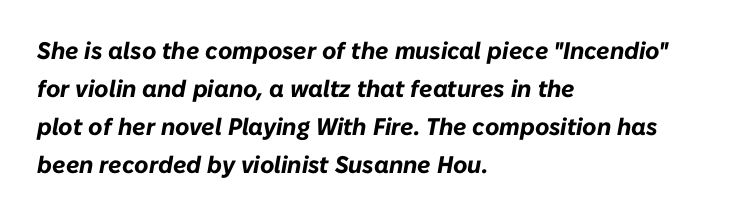
{"italic": "yes", "lean": "right", "slant_degrees": 10, "bold": "yes", "underline": "no", "align": "left", "line_spacing": "normal", "line_spacing_ratio": 1.59, "letter_spacing": "normal", "letter_spacing_em": 0.0, "glyph_px": 24}
